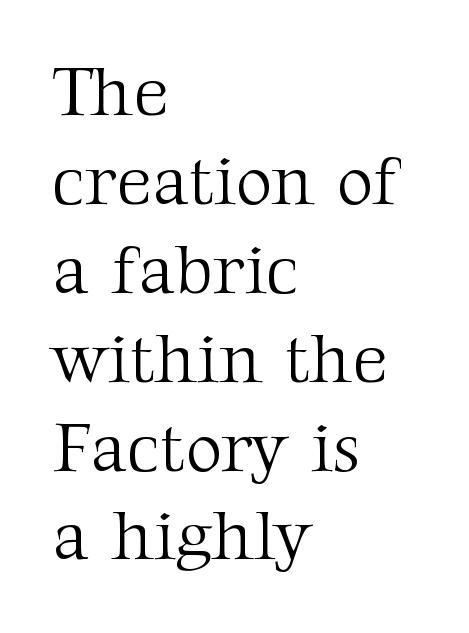
The image shows 70 px light serif type, upright; set left-aligned, normal line spacing (1.27x), normal letter spacing, not underlined; medium stroke contrast and a medium x-height.
